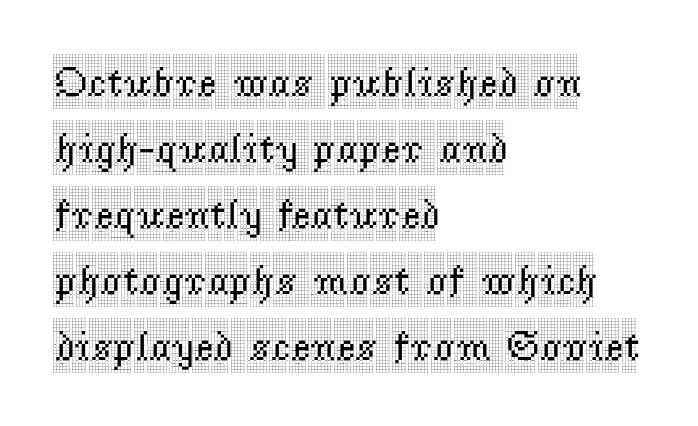
The image shows 42 px condensed serif type, upright; set left-aligned, normal line spacing (1.57x), normal letter spacing, not underlined; a large x-height.
